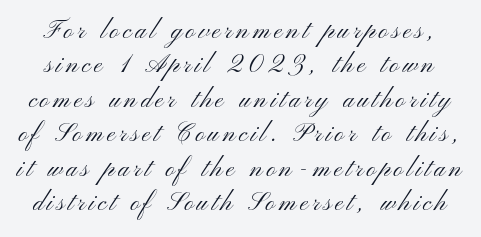
Students, observe: this is what conventionally led text looks like. This reads as an unemphasized weight, regular at the heaviest. Descenders hang freely into open space.
